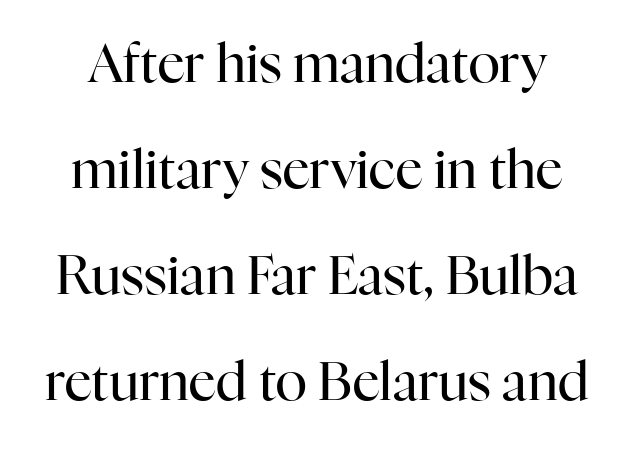
The image shows 53 px regular-weight serif type, upright; set loose line spacing (2.0x), normal letter spacing, not underlined; high stroke contrast and a medium x-height.
